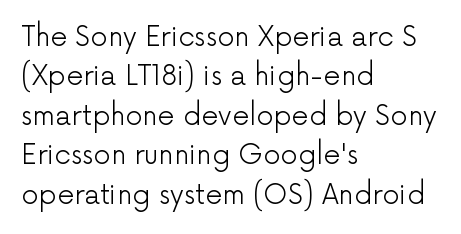
{"italic": "no", "bold": "no", "underline": "no", "align": "left", "line_spacing": "normal", "line_spacing_ratio": 1.46, "letter_spacing": "normal", "letter_spacing_em": 0.0, "glyph_px": 27}
